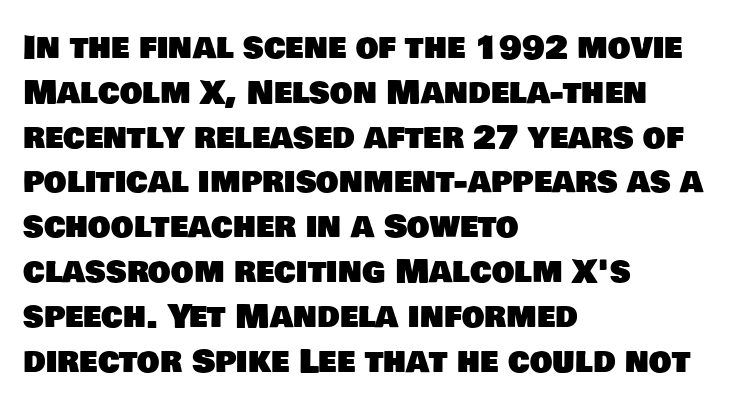
Q: Is the typeface a serif or a sans-serif typeface? A: Sans-serif.
Q: Is the text underlined? A: No.
Q: How is the paragraph aligned? A: Left-aligned.
Q: Is the spacing between letters normal or unusually wide? A: Normal.
Q: Is the spacing between lines tight, normal or loose? A: Normal.
Q: Width (condensed, normal, or wide)? A: Normal.
Q: Stroke contrast? A: Low.
Q: x-height? A: Large.
Q: Monospaced? A: No.
